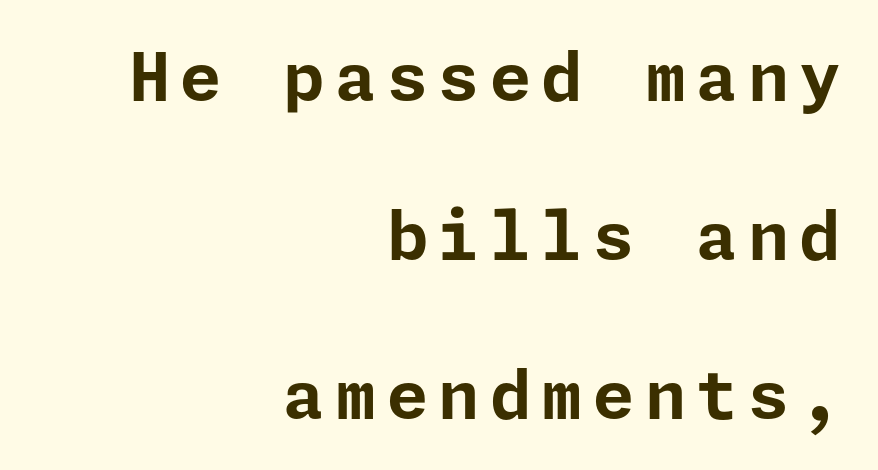
The typesetter chose a ragged-left arrangement here. Plenty of ink on the page — the face is bold. This is sans-serif lettering, the kind often seen on screens and signage. Check under the words: just untouched page. Quick note: interline space is abundant.
